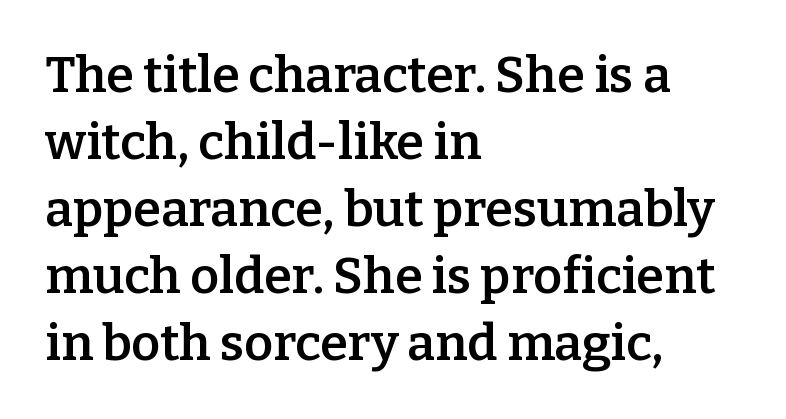
The image shows 50 px semibold serif type, upright; set left-aligned, normal line spacing (1.34x), normal letter spacing, not underlined; low stroke contrast and a medium x-height.
